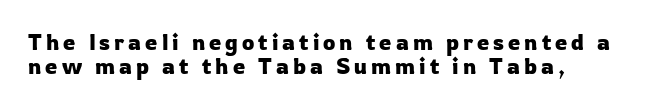
{"italic": "no", "underline": "no", "line_spacing": "tight", "line_spacing_ratio": 1.11, "glyph_px": 22}
